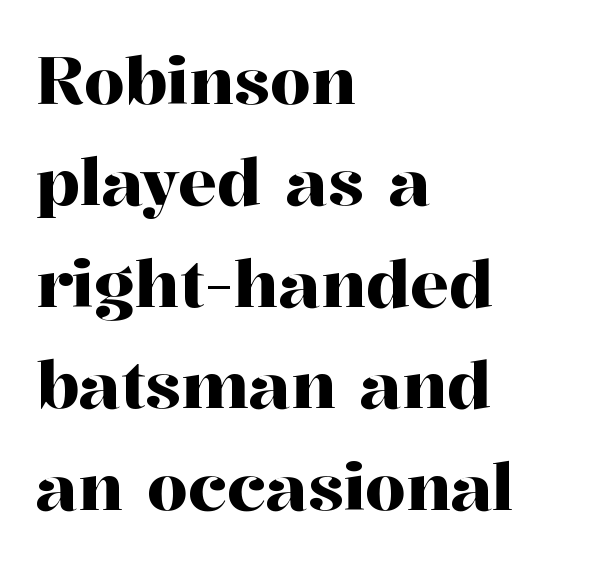
Serifs: yes, visible at the terminals of the letterforms. Standard letterfit; no display-style spreading of the glyphs. The paragraph shown leans on its left margin. Any mark beneath the type? The region is blank.
